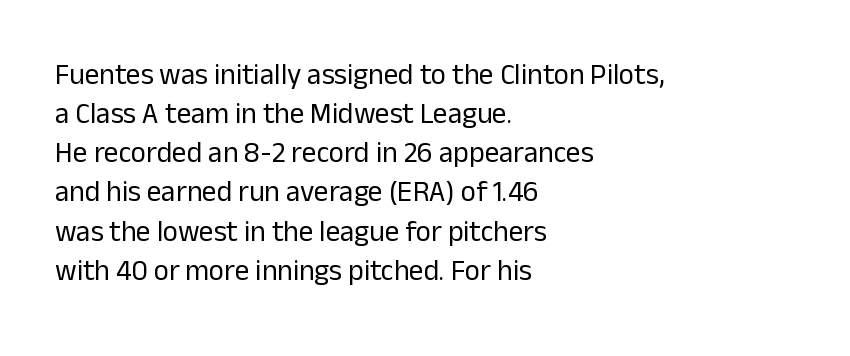
The image shows 29 px regular-weight sans-serif type, upright; set left-aligned, normal line spacing (1.35x), normal letter spacing, not underlined; low stroke contrast and a medium x-height.
